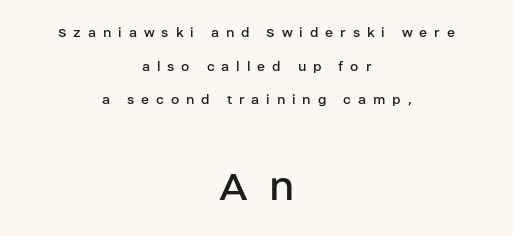
Q: Is the text bold? A: No.
Q: Is the text italic (slanted)? A: No, it is upright.
Q: Is the typeface a serif or a sans-serif typeface? A: Sans-serif.
Q: Is the text underlined? A: No.
Q: How is the paragraph aligned? A: Centered.
Q: Is the spacing between letters normal or unusually wide? A: Unusually wide.
Q: Is the spacing between lines tight, normal or loose? A: Loose.
Q: Which block of text is set in a larger size, the first (top) or the second (bottom)? A: The second (bottom) one.
Q: Width (condensed, normal, or wide)? A: Normal.
Q: Stroke contrast? A: Low.
Q: x-height? A: Large.
Q: Monospaced? A: No.
